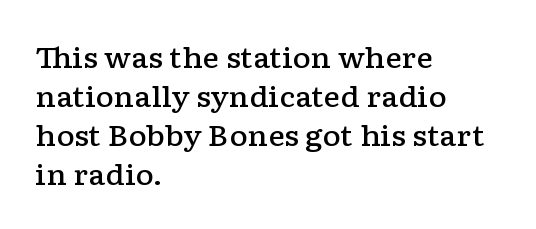
Q: Is the text bold? A: Semi-bold.
Q: Is the text italic (slanted)? A: No, it is upright.
Q: Is the typeface a serif or a sans-serif typeface? A: Serif.
Q: Is the text underlined? A: No.
Q: How is the paragraph aligned? A: Left-aligned.
Q: Is the spacing between letters normal or unusually wide? A: Normal.
Q: Is the spacing between lines tight, normal or loose? A: Normal.
Q: Width (condensed, normal, or wide)? A: Wide.
Q: Stroke contrast? A: Low.
Q: x-height? A: Medium.
Q: Monospaced? A: No.
